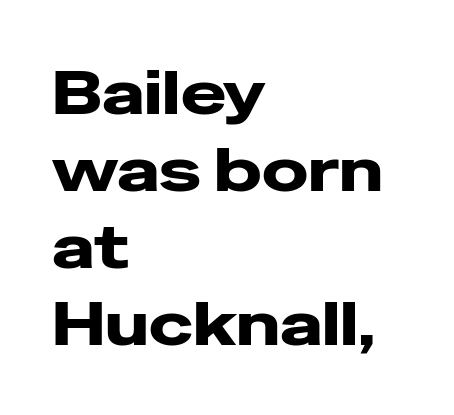
Q: Is the text italic (slanted)? A: No, it is upright.
Q: Is the typeface a serif or a sans-serif typeface? A: Sans-serif.
Q: Is the text underlined? A: No.
Q: How is the paragraph aligned? A: Left-aligned.
Q: Is the spacing between letters normal or unusually wide? A: Normal.
Q: Is the spacing between lines tight, normal or loose? A: Normal.
Q: Width (condensed, normal, or wide)? A: Wide.
Q: Stroke contrast? A: Low.
Q: x-height? A: Medium.
Q: Monospaced? A: No.
